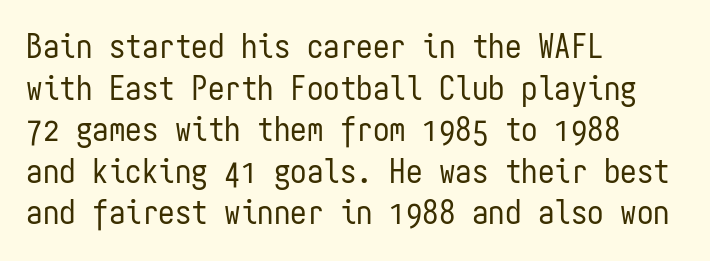
Q: Is the text bold? A: No.
Q: Is the text italic (slanted)? A: No, it is upright.
Q: Is the typeface a serif or a sans-serif typeface? A: Sans-serif.
Q: Is the text underlined? A: No.
Q: How is the paragraph aligned? A: Left-aligned.
Q: Is the spacing between letters normal or unusually wide? A: Normal.
Q: Is the spacing between lines tight, normal or loose? A: Normal.
Q: Width (condensed, normal, or wide)? A: Condensed.
Q: Stroke contrast? A: Low.
Q: x-height? A: Medium.
Q: Monospaced? A: Yes.
